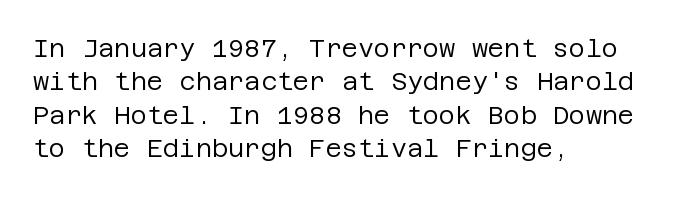
Q: Is the text bold? A: No.
Q: Is the text italic (slanted)? A: No, it is upright.
Q: Is the text underlined? A: No.
Q: How is the paragraph aligned? A: Left-aligned.
Q: Is the spacing between letters normal or unusually wide? A: Normal.
Q: Is the spacing between lines tight, normal or loose? A: Normal.
